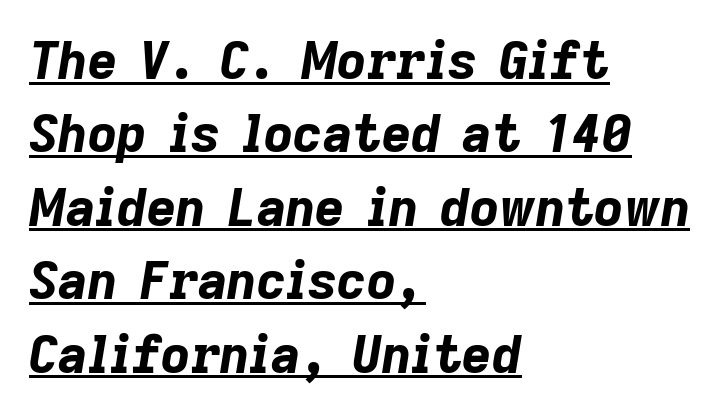
Q: Is the text bold? A: Yes.
Q: Is the text italic (slanted)? A: Yes, it leans right by about 9 degrees.
Q: Is the text underlined? A: Yes.
Q: How is the paragraph aligned? A: Left-aligned.
Q: Is the spacing between letters normal or unusually wide? A: Normal.
Q: Is the spacing between lines tight, normal or loose? A: Normal.
Q: Width (condensed, normal, or wide)? A: Normal.
Q: Stroke contrast? A: Low.
Q: x-height? A: Medium.
Q: Monospaced? A: No.
